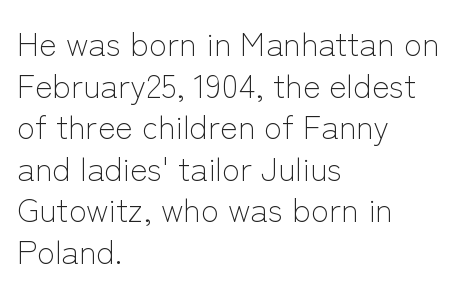
Q: Is the text bold? A: No.
Q: Is the text italic (slanted)? A: No, it is upright.
Q: Is the typeface a serif or a sans-serif typeface? A: Sans-serif.
Q: Is the text underlined? A: No.
Q: How is the paragraph aligned? A: Left-aligned.
Q: Is the spacing between letters normal or unusually wide? A: Normal.
Q: Is the spacing between lines tight, normal or loose? A: Normal.
Q: Width (condensed, normal, or wide)? A: Normal.
Q: Stroke contrast? A: Low.
Q: x-height? A: Medium.
Q: Monospaced? A: No.
